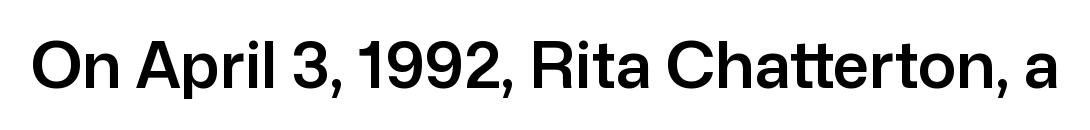
{"serif": "no", "italic": "no", "width": "normal", "stroke_contrast": "low", "x_height": "medium", "monospaced": "no", "underline": "no", "letter_spacing": "normal", "letter_spacing_em": 0.0, "glyph_px": 64}
